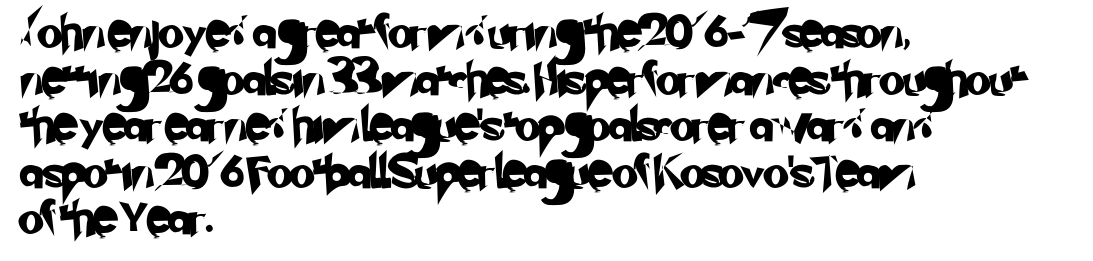
Q: Is the typeface a serif or a sans-serif typeface? A: Sans-serif.
Q: Is the text underlined? A: No.
Q: How is the paragraph aligned? A: Left-aligned.
Q: Is the spacing between letters normal or unusually wide? A: Normal.
Q: Is the spacing between lines tight, normal or loose? A: Normal.
Q: Width (condensed, normal, or wide)? A: Normal.
Q: Stroke contrast? A: Low.
Q: x-height? A: Small.
Q: Monospaced? A: No.
